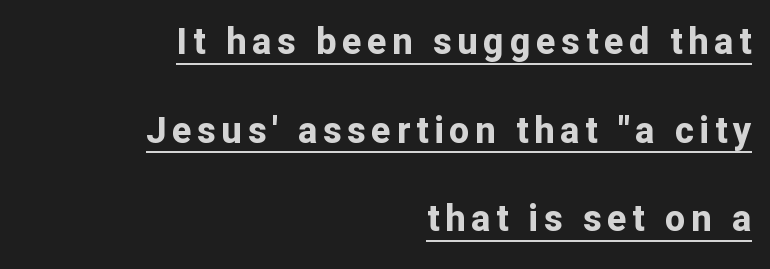
{"serif": "no", "italic": "no", "bold": "yes", "weight": "bold", "width": "normal", "stroke_contrast": "low", "x_height": "medium", "monospaced": "no", "underline": "yes", "align": "right", "line_spacing": "loose", "line_spacing_ratio": 2.46, "glyph_px": 36}
